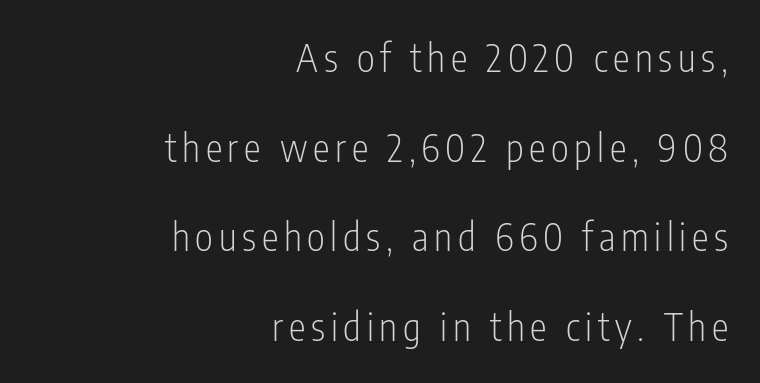
{"serif": "no", "italic": "no", "bold": "no", "weight": "light", "width": "condensed", "stroke_contrast": "low", "x_height": "medium", "monospaced": "no", "underline": "no", "align": "right", "line_spacing": "loose", "line_spacing_ratio": 2.36, "glyph_px": 38}
